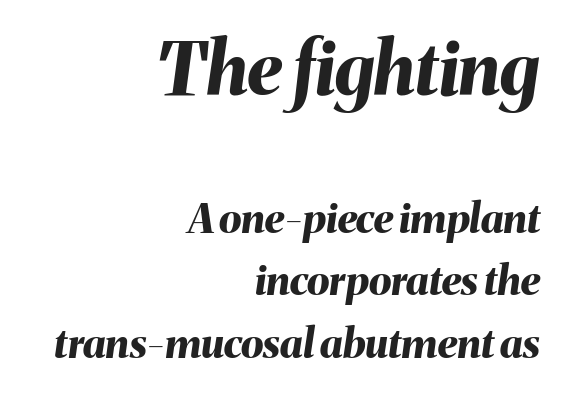
{"italic": "yes", "lean": "right", "slant_degrees": 8, "bold": "yes", "weight": "bold", "width": "normal", "stroke_contrast": "medium", "x_height": "medium", "monospaced": "no", "underline": "no", "align": "right", "line_spacing": "normal", "line_spacing_ratio": 1.53, "letter_spacing": "normal", "letter_spacing_em": 0.0, "larger_block": "first", "size_ratio": 1.76, "glyph_px": 72}
